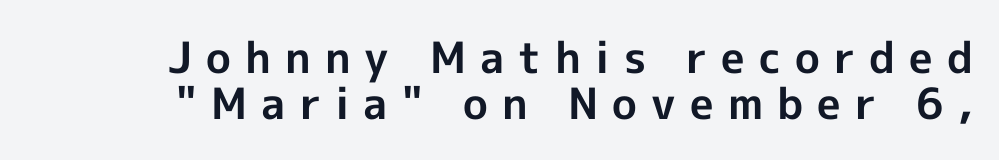
The characters look thick and weighty, a clear bold. Notice how descenders almost collide with the ascenders below — that's tight leading. You can tell from the bare stems that sans-serif type was used. The letters are spread apart with noticeably loose tracking.
